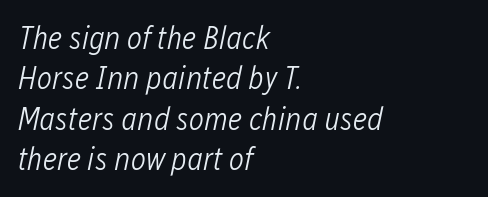
Q: Is the text bold? A: No.
Q: Is the text italic (slanted)? A: Yes, it leans right by about 12 degrees.
Q: Is the text underlined? A: No.
Q: How is the paragraph aligned? A: Left-aligned.
Q: Is the spacing between letters normal or unusually wide? A: Normal.
Q: Is the spacing between lines tight, normal or loose? A: Normal.
Q: Width (condensed, normal, or wide)? A: Condensed.
Q: Stroke contrast? A: Low.
Q: x-height? A: Medium.
Q: Monospaced? A: No.
